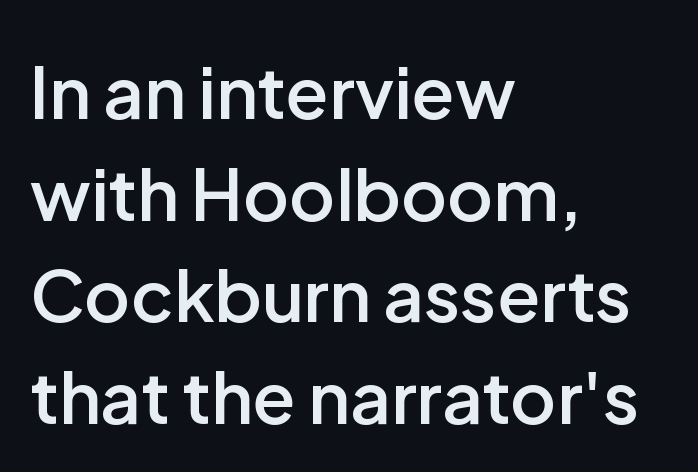
{"serif": "no", "italic": "no", "bold": "semi", "weight": "semibold", "width": "normal", "stroke_contrast": "low", "x_height": "medium", "monospaced": "no", "underline": "no", "align": "left", "line_spacing": "normal", "line_spacing_ratio": 1.43, "letter_spacing": "normal", "letter_spacing_em": 0.0, "glyph_px": 71}
